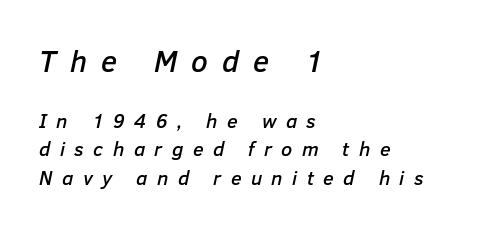
Q: Is the text italic (slanted)? A: Yes, it leans right by about 12 degrees.
Q: Is the text underlined? A: No.
Q: How is the paragraph aligned? A: Left-aligned.
Q: Is the spacing between letters normal or unusually wide? A: Unusually wide.
Q: Is the spacing between lines tight, normal or loose? A: Normal.
Q: Which block of text is set in a larger size, the first (top) or the second (bottom)? A: The first (top) one.
Q: Width (condensed, normal, or wide)? A: Normal.
Q: Stroke contrast? A: Low.
Q: x-height? A: Medium.
Q: Monospaced? A: No.
